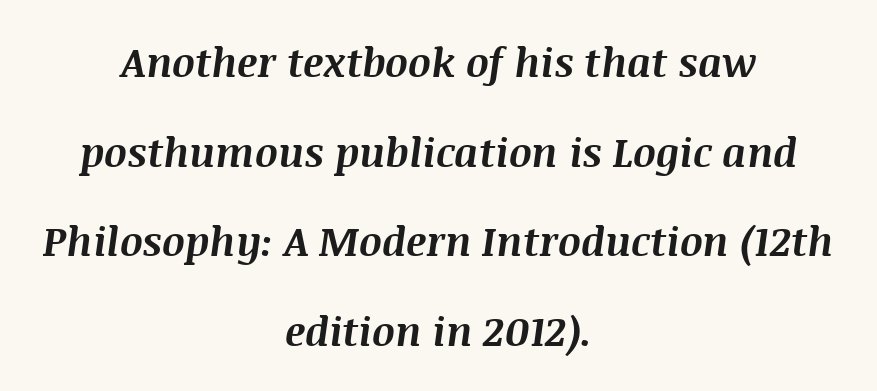
The image shows 40 px bold type, italic (leaning right); set centered, loose line spacing (2.24x), normal letter spacing, not underlined; medium stroke contrast and a large x-height.
